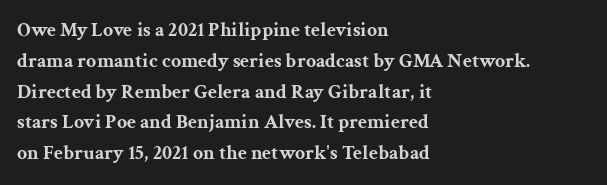
A student would call this left alignment; a typographer would say flush left, rag right. Any mark beneath the type? The region is blank. A dark, heavy texture on the line: the type is bold. The leading is moderate, giving the passage an even texture. The gaps between neighbouring characters are ordinary and unremarkable. The axis of the letterforms is exactly vertical.
